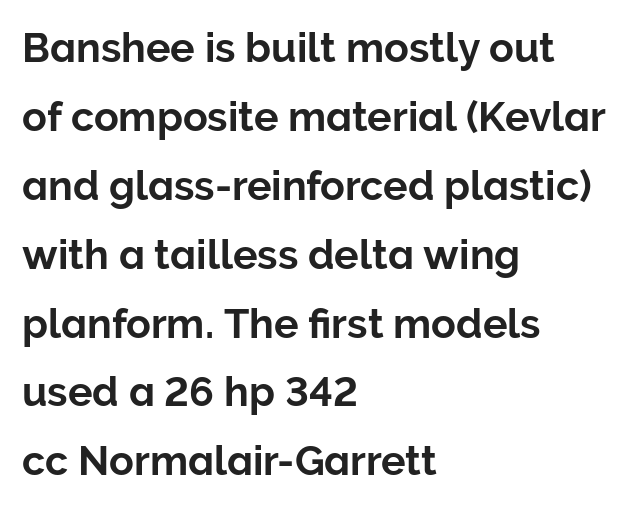
Does the type have serifs? No, each stem ends abruptly. Typeset ragged right — the left edge is the straight one. The face used here is rendered with its standard letterfit. Is there any slant? The stems are plumb.
